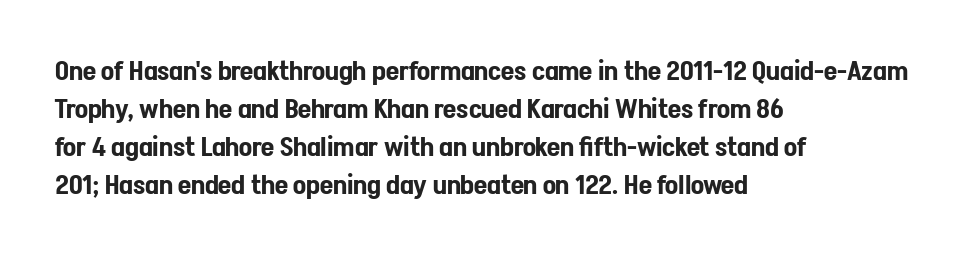
Every stem runs plumb, perpendicular to the baseline. No extra tracking has been applied to these lines. Students, observe: this is what conventionally led text looks like. The rendering anchors every line to the left-hand side. Just letters on the line, the space beneath them empty.
